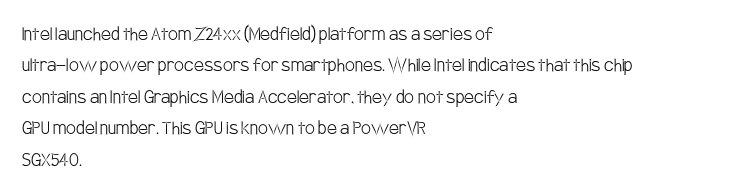
The image shows 22 px text type, upright; set left-aligned, normal line spacing (1.43x), normal letter spacing, not underlined.
